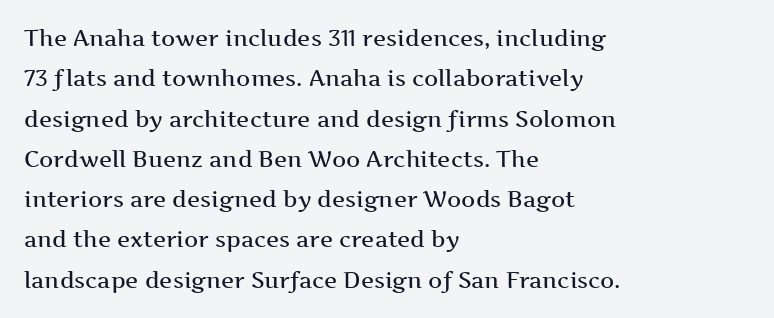
The type sits square on the baseline with zero lean. Teacher's note: observe the even left margin — that is flush-left alignment. The rendering keeps characters at their native spacing. Every letter is mildly thick-stroked: semibold rather than bold.
